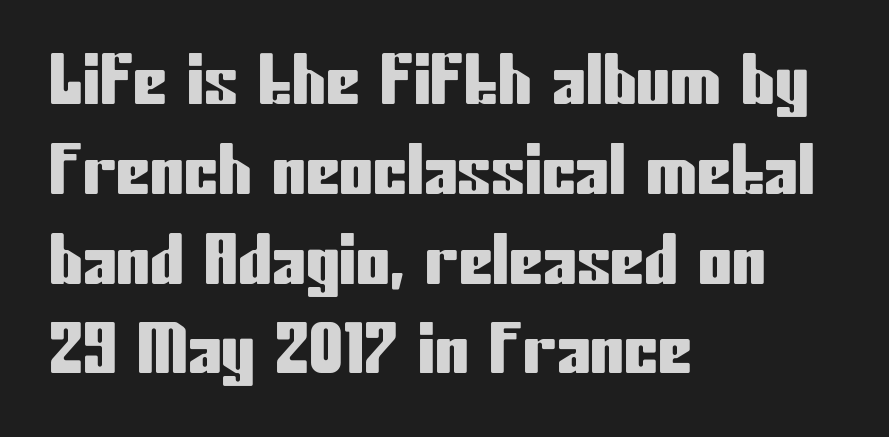
Do the characters align in a grid? No, the font is proportional. Nobody touched the tracking dial on this one. Every character sits straight up, as roman type does. Nobody drew a line under any word here.
